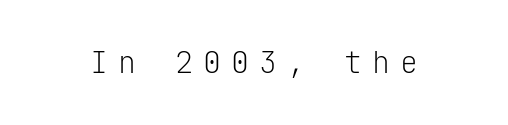
{"serif": "no", "italic": "no", "bold": "no", "weight": "light", "width": "normal", "stroke_contrast": "low", "x_height": "medium", "monospaced": "yes", "underline": "no", "letter_spacing": "wide", "letter_spacing_em": 0.34, "glyph_px": 30}
